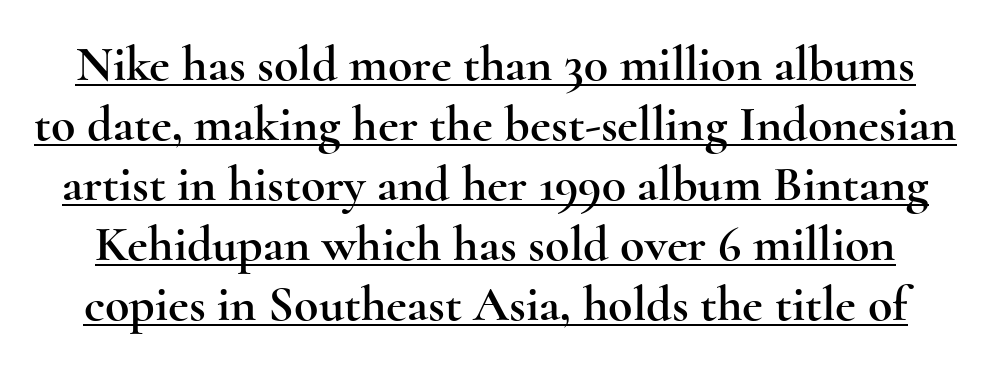
Q: Is the text italic (slanted)? A: No, it is upright.
Q: Is the typeface a serif or a sans-serif typeface? A: Serif.
Q: Is the text underlined? A: Yes.
Q: Is the spacing between letters normal or unusually wide? A: Normal.
Q: Width (condensed, normal, or wide)? A: Wide.
Q: x-height? A: Small.
Q: Monospaced? A: No.
